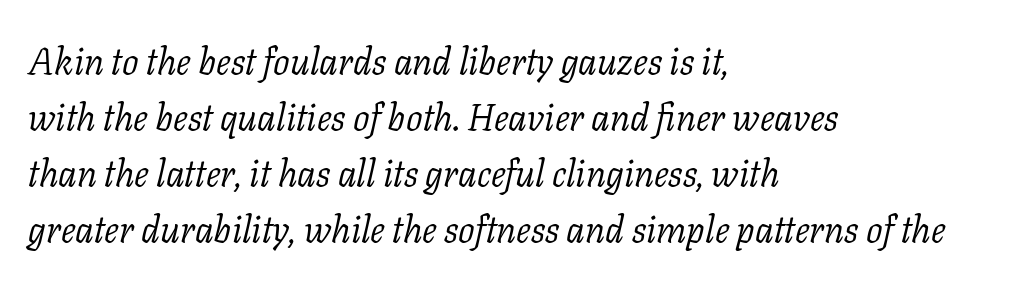
{"serif": "yes", "italic": "yes", "lean": "right", "slant_degrees": 11, "bold": "no", "weight": "light", "width": "normal", "stroke_contrast": "low", "x_height": "medium", "monospaced": "no", "underline": "no", "align": "left", "line_spacing": "normal", "line_spacing_ratio": 1.51, "letter_spacing": "normal", "letter_spacing_em": 0.0, "glyph_px": 37}
